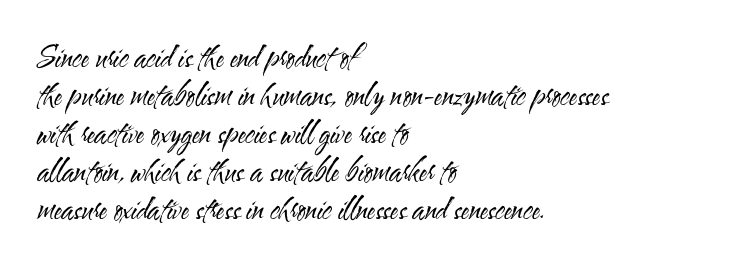
The image shows 30 px regular-weight, condensed sans-serif type; set left-aligned, normal line spacing (1.27x), normal letter spacing, not underlined; medium stroke contrast and a small x-height.
